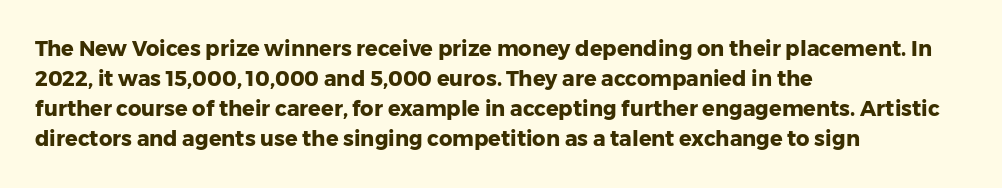
{"italic": "no", "bold": "yes", "underline": "no", "align": "left", "line_spacing": "normal", "line_spacing_ratio": 1.43, "letter_spacing": "normal", "letter_spacing_em": 0.0, "glyph_px": 21}
